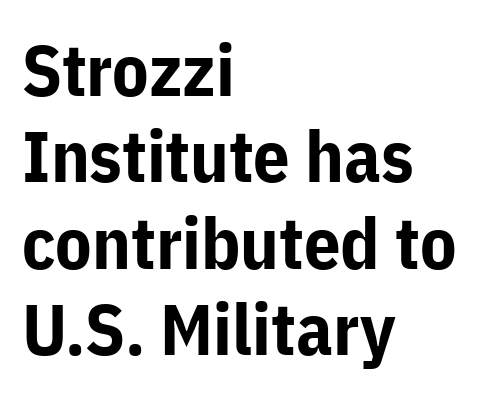
Q: Is the text bold? A: Yes.
Q: Is the text italic (slanted)? A: No, it is upright.
Q: Is the typeface a serif or a sans-serif typeface? A: Sans-serif.
Q: Is the text underlined? A: No.
Q: How is the paragraph aligned? A: Left-aligned.
Q: Is the spacing between letters normal or unusually wide? A: Normal.
Q: Width (condensed, normal, or wide)? A: Normal.
Q: Stroke contrast? A: Low.
Q: x-height? A: Medium.
Q: Monospaced? A: No.
